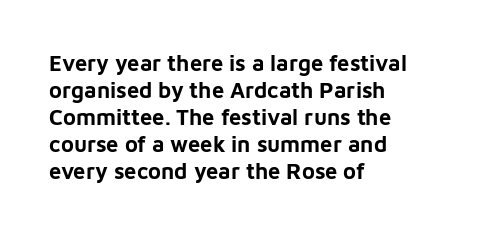
The image shows 22 px bold type, upright; set left-aligned, line spacing 1.23x, normal letter spacing, not underlined.
